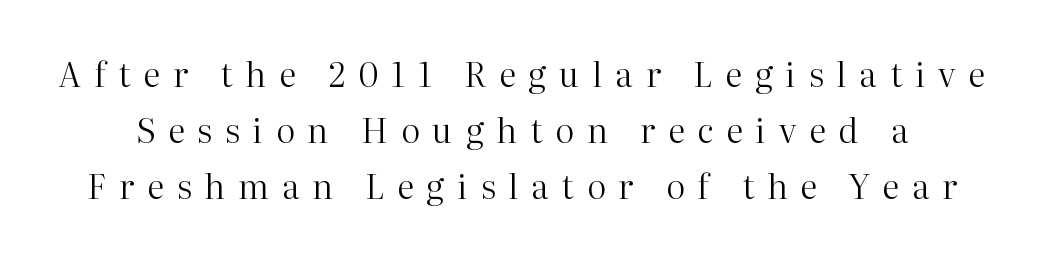
The image shows 34 px regular-weight serif type, upright; set normal line spacing (1.65x), unusually wide letter spacing (+0.38 em), not underlined; high stroke contrast and a medium x-height.
